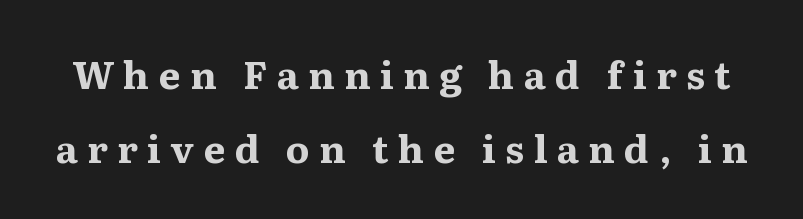
The foot of each line stays bare and open. Compared with typical paragraphs, the rows here are farther apart. You could only call the tracking loose — the letters float apart. Does the type have serifs? Yes, each stem ends in a small foot. Character widths vary here, with narrow letters taking less room than wide ones.
